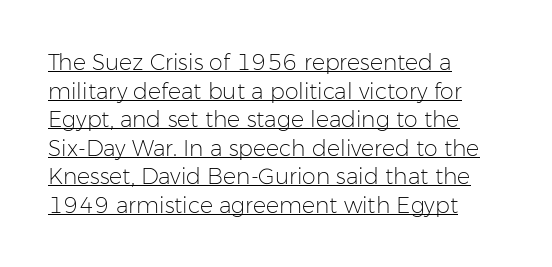
{"italic": "no", "bold": "no", "underline": "yes", "align": "left", "line_spacing": "normal", "line_spacing_ratio": 1.3, "letter_spacing": "normal", "letter_spacing_em": 0.0, "glyph_px": 22}
